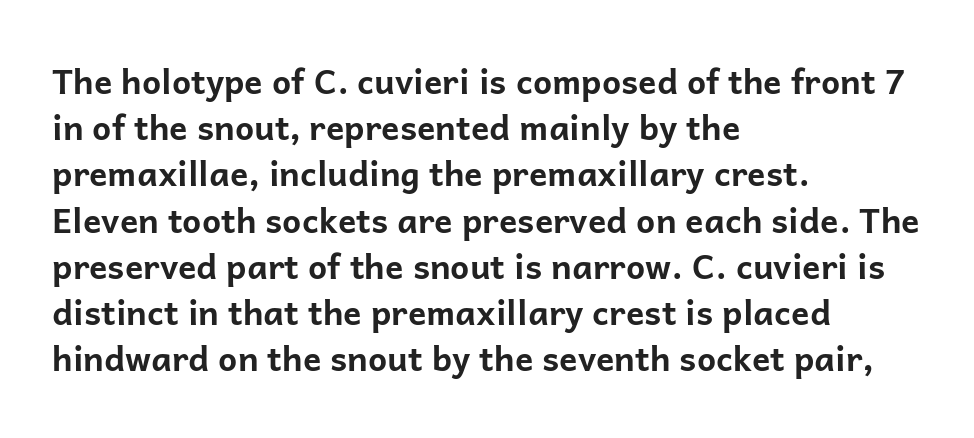
The vertical gap from one line to the next is medium. The rendering uses natural spacing where letterforms have individual widths. If you drew a line through each stem, it would be perfectly vertical. The passage shown has conventional tracking throughout. Lines of text with bare space underneath. To sum up the face: it is a sans, with no serifs.
